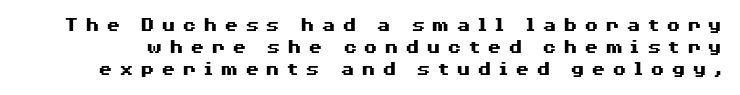
Tracking here is generous; glyphs stand well apart from one another. This sample trades vertical openness for compactness between lines. Its strokes are broad and dark, the hallmark of bold type. The zone under the glyphs is completely vacant. Unlike italic type, these characters show no tilt at all.
